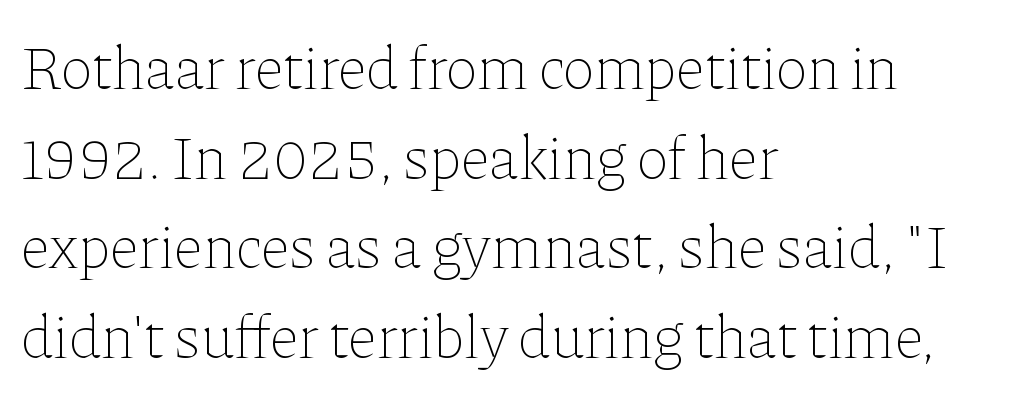
The image shows 61 px thin type, upright; set left-aligned, normal line spacing (1.47x), normal letter spacing, not underlined; low stroke contrast and a medium x-height.
